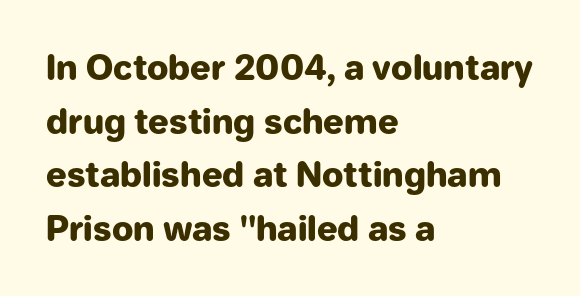
{"serif": "no", "italic": "no", "bold": "yes", "weight": "heavy", "width": "normal", "stroke_contrast": "low", "x_height": "medium", "monospaced": "no", "underline": "no", "align": "left", "line_spacing": "normal", "line_spacing_ratio": 1.58, "letter_spacing": "normal", "letter_spacing_em": 0.0, "glyph_px": 34}
